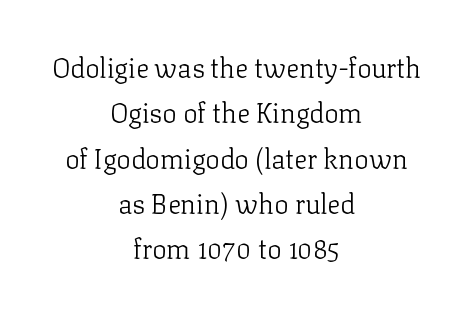
The strokes are not fattened; the text isn't bold. The type is set solid horizontally, with unmodified tracking. A bare baseline throughout the passage. The vertical gap from one line to the next is medium. Caption: multi-line text, centered on the measure. The type sits square on the baseline with zero lean.
